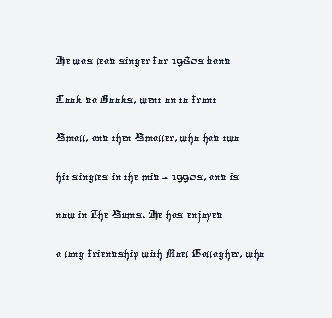
Q: Is the text underlined? A: No.
Q: How is the paragraph aligned? A: Left-aligned.
Q: Is the spacing between letters normal or unusually wide? A: Normal.
Q: Is the spacing between lines tight, normal or loose? A: Normal.
